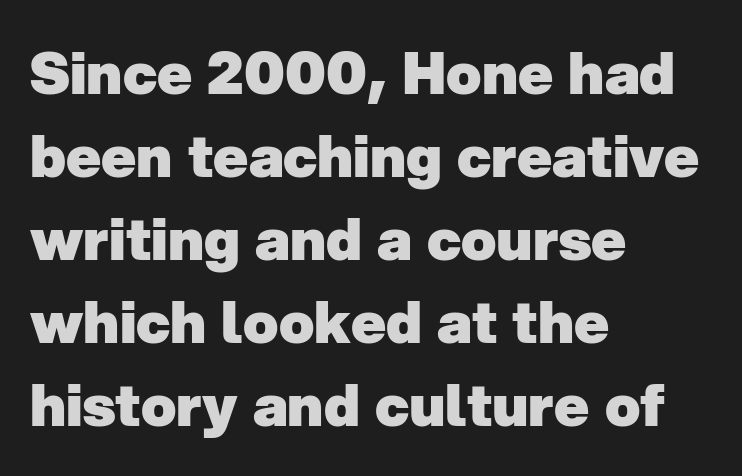
Q: Is the text bold? A: Yes.
Q: Is the typeface a serif or a sans-serif typeface? A: Sans-serif.
Q: Is the text underlined? A: No.
Q: How is the paragraph aligned? A: Left-aligned.
Q: Is the spacing between letters normal or unusually wide? A: Normal.
Q: Is the spacing between lines tight, normal or loose? A: Normal.
Q: Width (condensed, normal, or wide)? A: Normal.
Q: Stroke contrast? A: Low.
Q: x-height? A: Medium.
Q: Monospaced? A: No.
